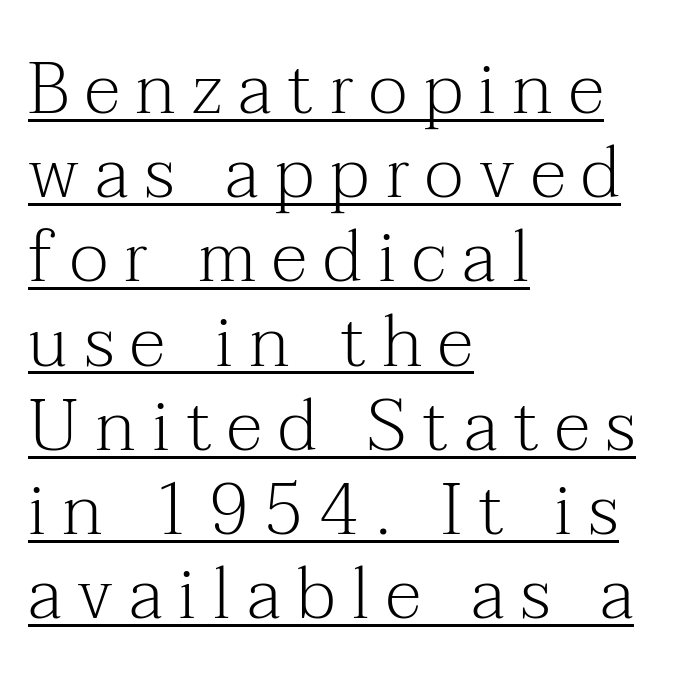
The image shows 72 px light serif type, upright; set left-aligned, line spacing 1.17x, unusually wide letter spacing (+0.22 em), underlined; medium stroke contrast and a medium x-height.
